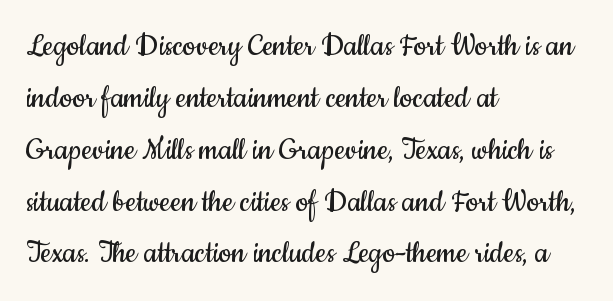
Q: Is the text bold? A: No.
Q: Is the text italic (slanted)? A: Yes.
Q: Is the typeface a serif or a sans-serif typeface? A: Sans-serif.
Q: Is the text underlined? A: No.
Q: How is the paragraph aligned? A: Left-aligned.
Q: Is the spacing between letters normal or unusually wide? A: Normal.
Q: Is the spacing between lines tight, normal or loose? A: Normal.
Q: Width (condensed, normal, or wide)? A: Condensed.
Q: Stroke contrast? A: Low.
Q: x-height? A: Small.
Q: Monospaced? A: No.
